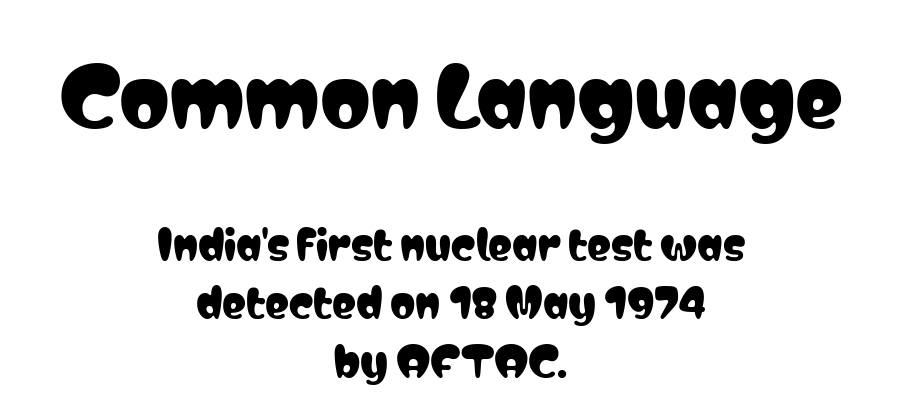
Q: Is the text italic (slanted)? A: No, it is upright.
Q: Is the typeface a serif or a sans-serif typeface? A: Sans-serif.
Q: Is the text underlined? A: No.
Q: How is the paragraph aligned? A: Centered.
Q: Is the spacing between letters normal or unusually wide? A: Normal.
Q: Is the spacing between lines tight, normal or loose? A: Normal.
Q: Which block of text is set in a larger size, the first (top) or the second (bottom)? A: The first (top) one.
Q: Width (condensed, normal, or wide)? A: Condensed.
Q: Stroke contrast? A: Low.
Q: x-height? A: Medium.
Q: Monospaced? A: No.
